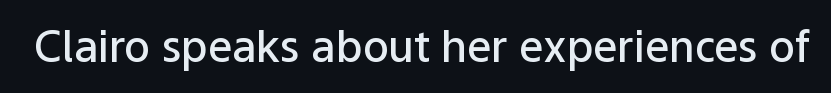
Nope, no serifs anywhere on these letters. Every letter is mildly thick-stroked: semibold rather than bold. It's the straight-up-and-down kind of type. The face used here is proportionally spaced, like ordinary book or web type. Tracking here is standard; glyphs follow each other at the usual distance. The specimen omits any rule beneath the text block's lines.
